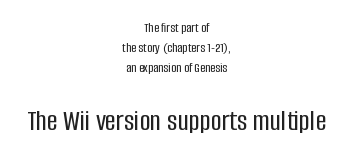
Q: Is the text italic (slanted)? A: No, it is upright.
Q: Is the typeface a serif or a sans-serif typeface? A: Sans-serif.
Q: Is the text underlined? A: No.
Q: How is the paragraph aligned? A: Centered.
Q: Is the spacing between letters normal or unusually wide? A: Normal.
Q: Is the spacing between lines tight, normal or loose? A: Normal.
Q: Which block of text is set in a larger size, the first (top) or the second (bottom)? A: The second (bottom) one.
Q: Width (condensed, normal, or wide)? A: Condensed.
Q: Stroke contrast? A: Low.
Q: x-height? A: Large.
Q: Monospaced? A: No.
